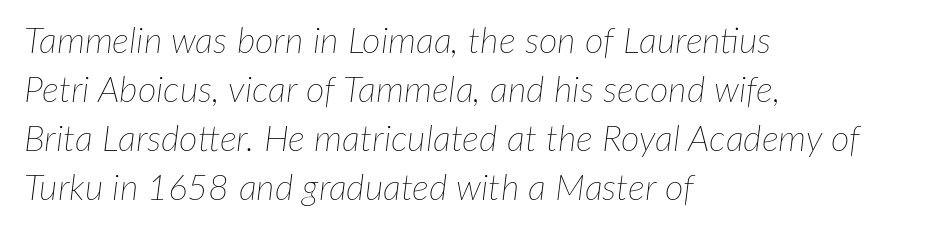
Q: Is the text bold? A: No.
Q: Is the text italic (slanted)? A: Yes, it leans right by about 7 degrees.
Q: Is the text underlined? A: No.
Q: How is the paragraph aligned? A: Left-aligned.
Q: Is the spacing between letters normal or unusually wide? A: Normal.
Q: Is the spacing between lines tight, normal or loose? A: Normal.
Q: Width (condensed, normal, or wide)? A: Normal.
Q: Stroke contrast? A: Low.
Q: x-height? A: Medium.
Q: Monospaced? A: No.
